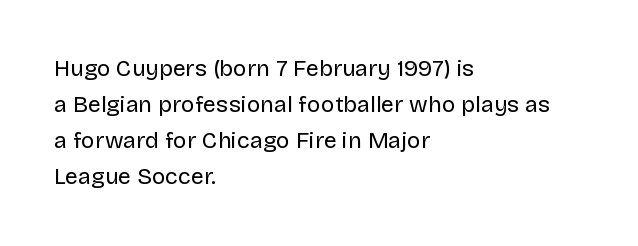
The image shows 23 px text type, upright; set left-aligned, normal line spacing (1.57x), normal letter spacing, not underlined.
